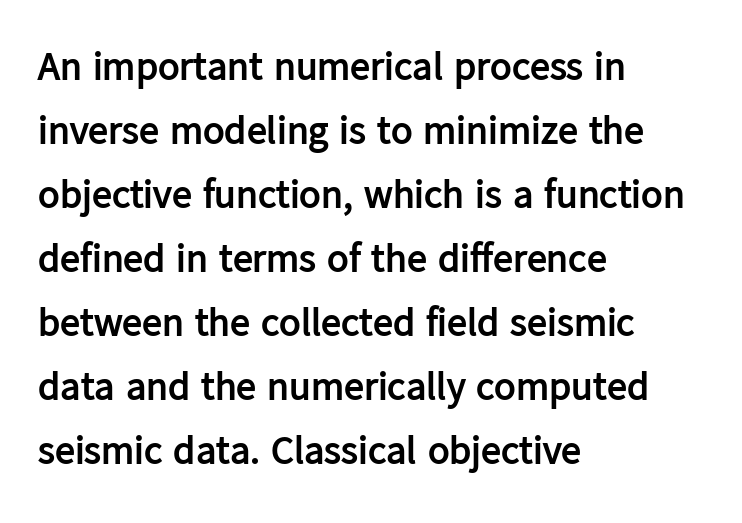
The image shows 40 px semibold sans-serif type, upright; set left-aligned, normal line spacing (1.6x), normal letter spacing, not underlined; low stroke contrast and a medium x-height.
